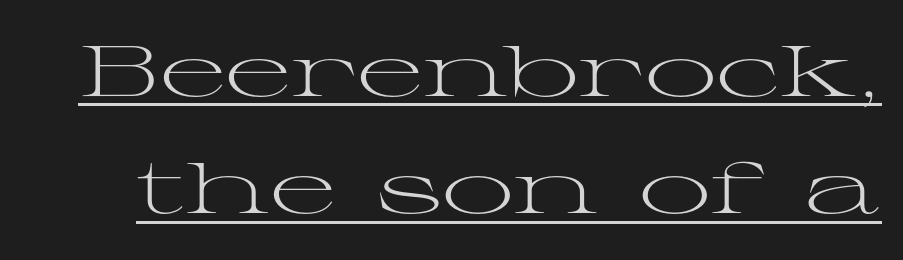
Q: Is the text bold? A: No.
Q: Is the text italic (slanted)? A: No, it is upright.
Q: Is the typeface a serif or a sans-serif typeface? A: Serif.
Q: Is the text underlined? A: Yes.
Q: Is the spacing between letters normal or unusually wide? A: Normal.
Q: Is the spacing between lines tight, normal or loose? A: Normal.
Q: Width (condensed, normal, or wide)? A: Wide.
Q: Stroke contrast? A: Medium.
Q: x-height? A: Medium.
Q: Monospaced? A: No.
